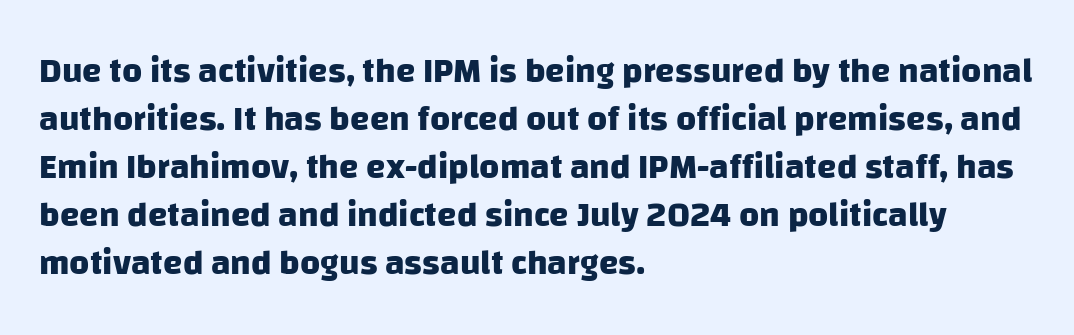
Q: Is the text bold? A: Yes.
Q: Is the typeface a serif or a sans-serif typeface? A: Sans-serif.
Q: Is the text underlined? A: No.
Q: How is the paragraph aligned? A: Left-aligned.
Q: Is the spacing between letters normal or unusually wide? A: Normal.
Q: Is the spacing between lines tight, normal or loose? A: Normal.
Q: Width (condensed, normal, or wide)? A: Normal.
Q: Stroke contrast? A: Low.
Q: x-height? A: Large.
Q: Monospaced? A: No.
